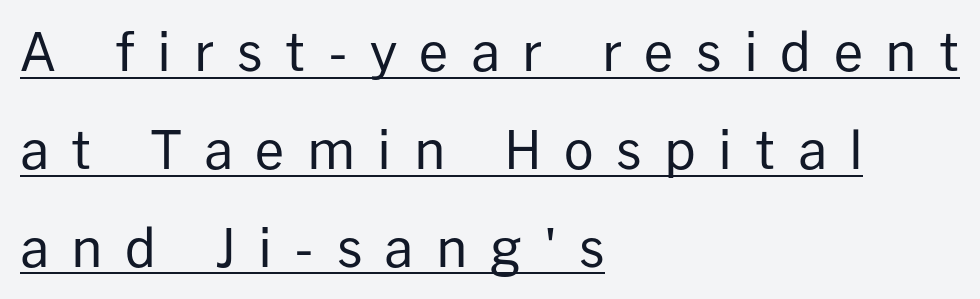
The image shows 52 px regular-weight sans-serif type, upright; set left-aligned, line spacing 1.88x, unusually wide letter spacing (+0.43 em), underlined; low stroke contrast and a medium x-height.
